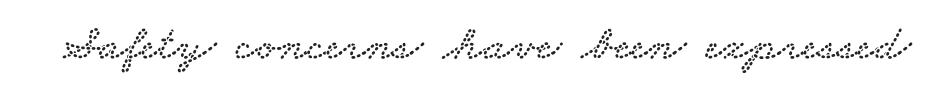
Q: Is the text underlined? A: No.
Q: Is the spacing between letters normal or unusually wide? A: Normal.
Q: Width (condensed, normal, or wide)? A: Wide.
Q: Stroke contrast? A: Low.
Q: x-height? A: Small.
Q: Monospaced? A: No.
